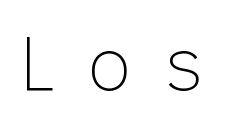
Q: Is the text bold? A: No.
Q: Is the text italic (slanted)? A: No, it is upright.
Q: Is the typeface a serif or a sans-serif typeface? A: Sans-serif.
Q: Is the text underlined? A: No.
Q: Is the spacing between letters normal or unusually wide? A: Unusually wide.
Q: Width (condensed, normal, or wide)? A: Normal.
Q: Stroke contrast? A: Low.
Q: x-height? A: Medium.
